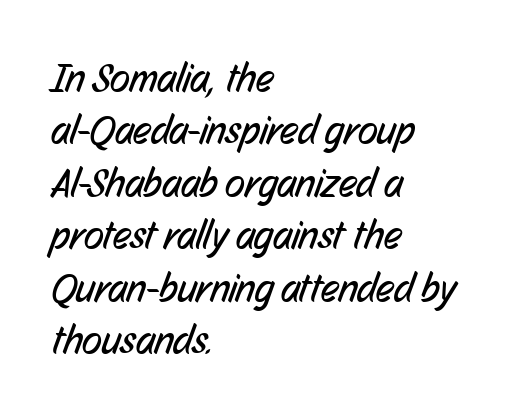
Q: Is the text bold? A: No.
Q: Is the typeface a serif or a sans-serif typeface? A: Sans-serif.
Q: Is the text underlined? A: No.
Q: How is the paragraph aligned? A: Left-aligned.
Q: Is the spacing between letters normal or unusually wide? A: Normal.
Q: Is the spacing between lines tight, normal or loose? A: Normal.
Q: Width (condensed, normal, or wide)? A: Condensed.
Q: Stroke contrast? A: Low.
Q: x-height? A: Medium.
Q: Monospaced? A: No.
